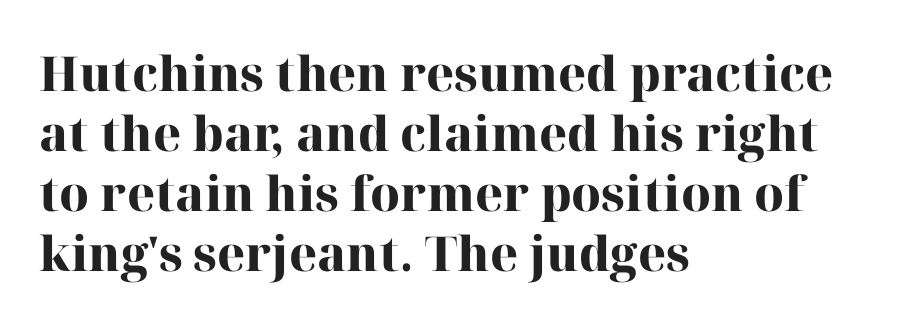
Q: Is the text bold? A: Yes.
Q: Is the text italic (slanted)? A: No, it is upright.
Q: Is the typeface a serif or a sans-serif typeface? A: Serif.
Q: Is the text underlined? A: No.
Q: How is the paragraph aligned? A: Left-aligned.
Q: Is the spacing between letters normal or unusually wide? A: Normal.
Q: Is the spacing between lines tight, normal or loose? A: Normal.
Q: Width (condensed, normal, or wide)? A: Normal.
Q: Stroke contrast? A: High.
Q: x-height? A: Medium.
Q: Monospaced? A: No.
